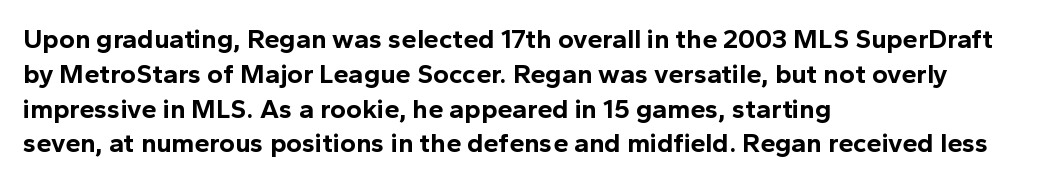
The image shows 27 px bold type, upright; set left-aligned, normal line spacing (1.29x), normal letter spacing, not underlined.
